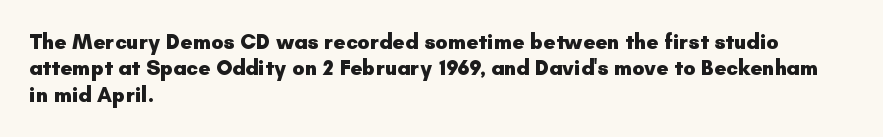
What weight is shown? A full bold with thick strokes. The lettering holds an erect, upright posture throughout. Plain, unruled lines of type. The rendering keeps characters at their native spacing. Leading: standard.
